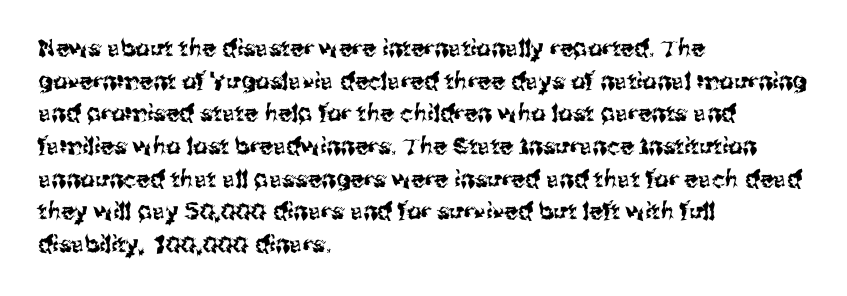
Q: Is the text italic (slanted)? A: No, it is upright.
Q: Is the text underlined? A: No.
Q: How is the paragraph aligned? A: Left-aligned.
Q: Is the spacing between letters normal or unusually wide? A: Normal.
Q: Is the spacing between lines tight, normal or loose? A: Normal.
